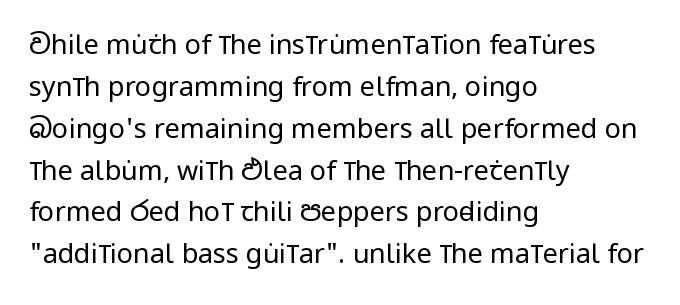
Anything drawn beneath the words? Only blank space. Each word holds together tightly as a unit, with standard inter-letter gaps. Each stroke keeps to a modest, everyday thickness or less. Normally led — the rows are evenly, conventionally spaced. In CSS terms this would be text-align: left. Does the lettering tilt? It doesn't — this is upright.
